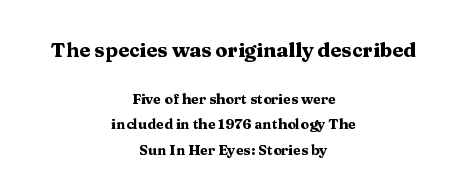
This sample is center-justified, so both line endings float freely. The earlier block is typeset at a bigger size than the later block. Italic? Not at all — the glyphs are vertical. A dark, heavy texture on the line: the type is bold. The type is set solid horizontally, with unmodified tracking.
